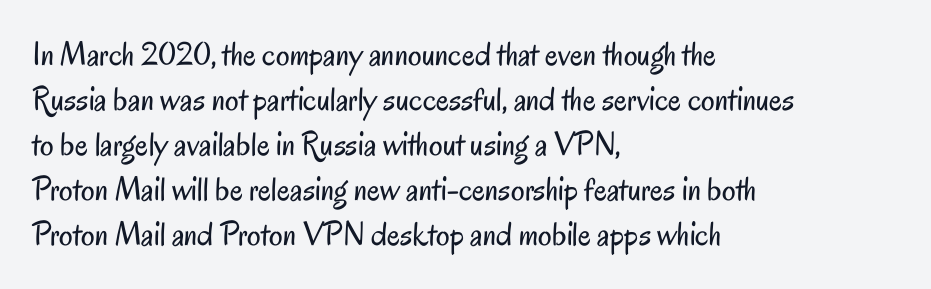
Are there feet on the stems? There aren't — it's a sans. Any mark beneath the type? The region is blank. It's the straight-up-and-down kind of type. The rendering keeps characters at their native spacing.
